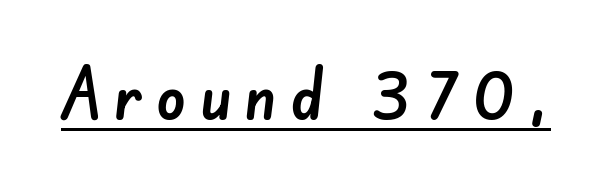
Q: Is the typeface a serif or a sans-serif typeface? A: Sans-serif.
Q: Is the text underlined? A: Yes.
Q: Width (condensed, normal, or wide)? A: Normal.
Q: Stroke contrast? A: Low.
Q: x-height? A: Small.
Q: Monospaced? A: No.
